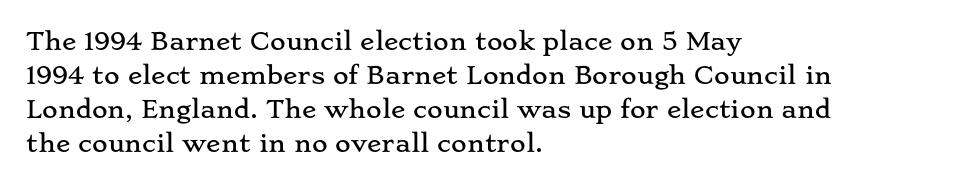
Q: Is the text italic (slanted)? A: No, it is upright.
Q: Is the text underlined? A: No.
Q: How is the paragraph aligned? A: Left-aligned.
Q: Is the spacing between letters normal or unusually wide? A: Normal.
Q: Is the spacing between lines tight, normal or loose? A: Normal.
